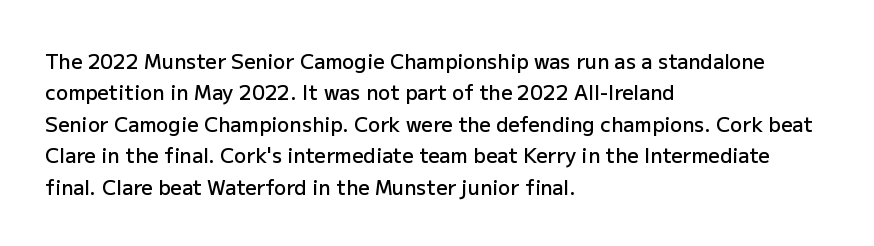
The image shows 20 px text type, upright; set left-aligned, normal line spacing (1.57x), normal letter spacing, not underlined.
